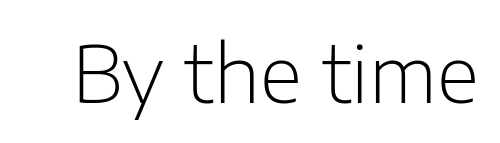
The font family rendered here belongs to the sans-serif group. Every stem runs plumb, perpendicular to the baseline. The letters advance in unequal steps, a hallmark of proportional type. The typeface has the unassuming heft of standard copy or less. Tracking value appears to be zero — textbook default spacing. The zone under the glyphs is completely vacant.
